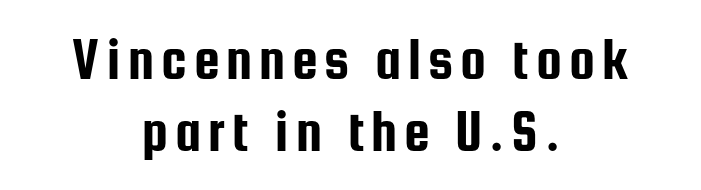
{"serif": "no", "italic": "no", "width": "condensed", "stroke_contrast": "low", "x_height": "medium", "monospaced": "no", "underline": "no", "align": "center", "line_spacing_ratio": 1.24, "glyph_px": 58}
